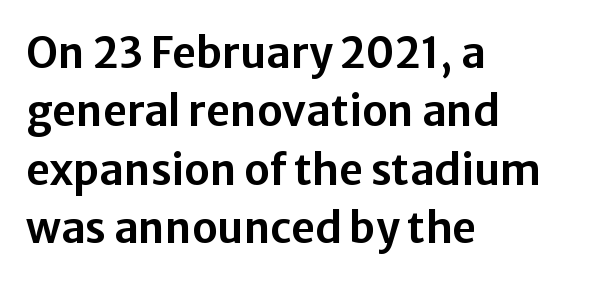
The image shows 42 px sans-serif type, upright; set left-aligned, normal line spacing (1.39x), normal letter spacing, not underlined; low stroke contrast and a medium x-height.
